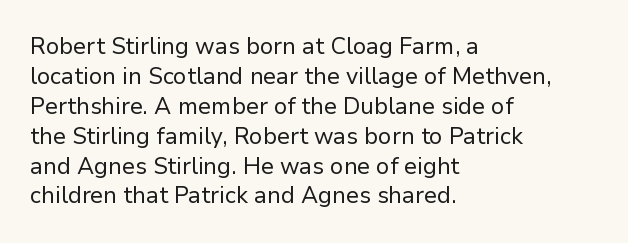
{"italic": "no", "bold": "no", "underline": "no", "align": "left", "line_spacing": "normal", "line_spacing_ratio": 1.3, "letter_spacing": "normal", "letter_spacing_em": 0.0, "glyph_px": 23}
